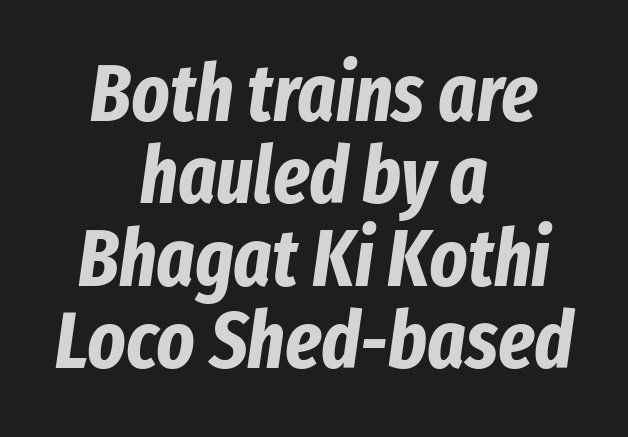
How are the letters spaced? Ordinarily, with no added tracking. Does the copy run flush right? No — it is centered line by line. These lines carry a lot of weight — the face is fully bold. Just letters on the line, the space beneath them empty.
